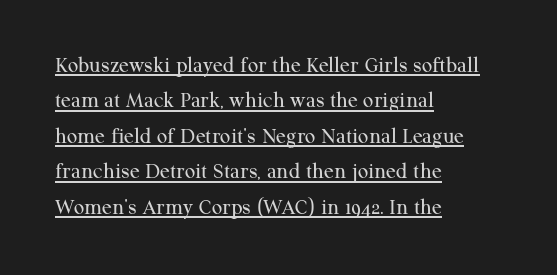
Q: Is the text bold? A: No.
Q: Is the text italic (slanted)? A: No, it is upright.
Q: Is the text underlined? A: Yes.
Q: How is the paragraph aligned? A: Left-aligned.
Q: Is the spacing between letters normal or unusually wide? A: Normal.
Q: Is the spacing between lines tight, normal or loose? A: Normal.
